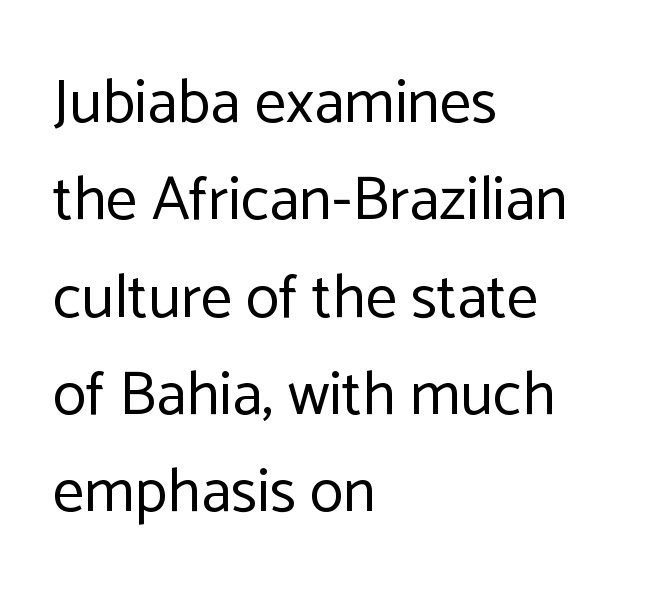
Q: Is the text bold? A: No.
Q: Is the text italic (slanted)? A: No, it is upright.
Q: Is the typeface a serif or a sans-serif typeface? A: Sans-serif.
Q: Is the text underlined? A: No.
Q: How is the paragraph aligned? A: Left-aligned.
Q: Is the spacing between letters normal or unusually wide? A: Normal.
Q: Is the spacing between lines tight, normal or loose? A: Normal.
Q: Width (condensed, normal, or wide)? A: Normal.
Q: Stroke contrast? A: Low.
Q: x-height? A: Medium.
Q: Monospaced? A: No.
